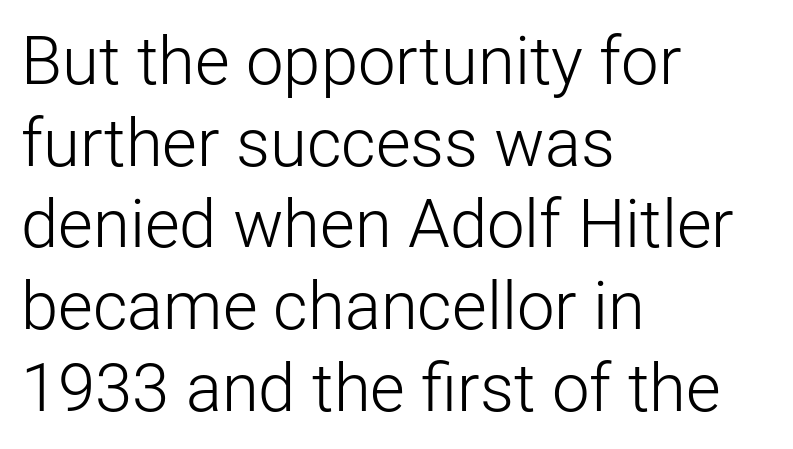
The image shows 67 px light sans-serif type, upright; set left-aligned, line spacing 1.22x, normal letter spacing, not underlined; low stroke contrast and a medium x-height.
